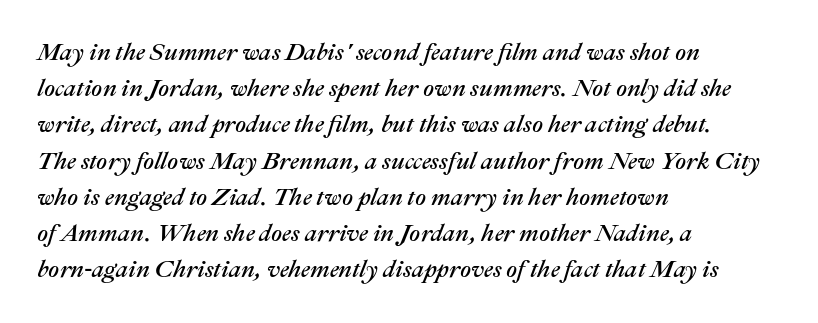
Style check: oblique. If you measured baseline to baseline, you'd find a middling distance. Tracking here is standard; glyphs follow each other at the usual distance. Teacher's note: observe the even left margin — that is flush-left alignment.
